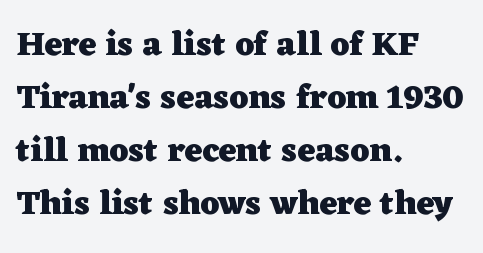
The image shows 34 px heavy, wide serif type, upright; set left-aligned, normal line spacing (1.56x), normal letter spacing, not underlined; low stroke contrast and a medium x-height.
